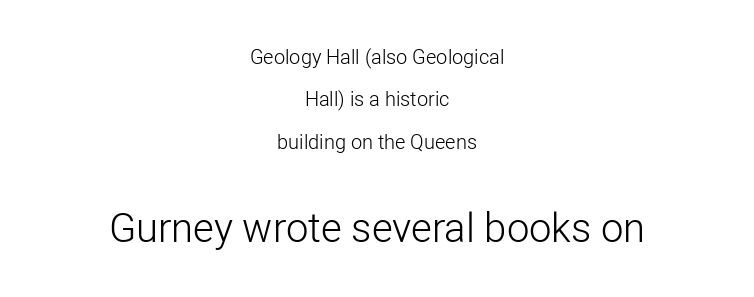
Does the copy run flush right? No — it is centered line by line. The gaps between neighbouring characters are ordinary and unremarkable. Note the varied advance widths — an 'i' is clearly narrower than an 'm'. Vertically, the passage feels expansive, rows floating well apart.
